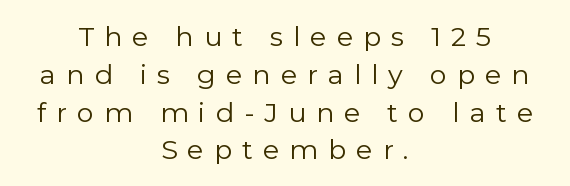
Q: Is the text bold? A: No.
Q: Is the text italic (slanted)? A: No, it is upright.
Q: Is the text underlined? A: No.
Q: How is the paragraph aligned? A: Centered.
Q: Is the spacing between letters normal or unusually wide? A: Unusually wide.
Q: Is the spacing between lines tight, normal or loose? A: Normal.
